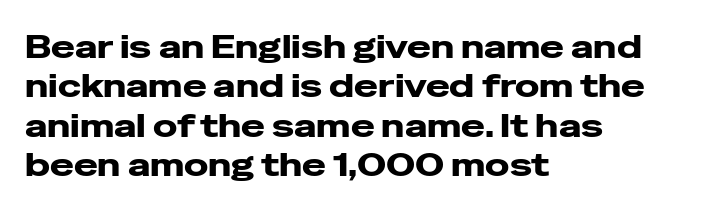
Does the type have serifs? No, each stem ends abruptly. Unmarked baselines from the first word to the last. You could not count columns in this text — the font is proportionally spaced. Tracking value appears to be zero — textbook default spacing.
